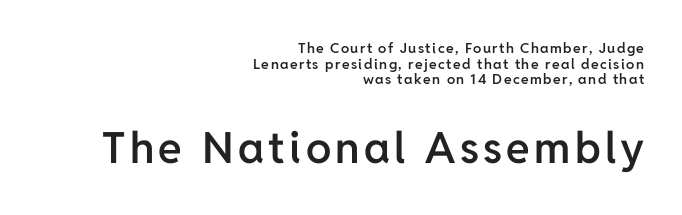
Unlike italic type, these characters show no tilt at all. Beneath every word, the page is bare. The compositor pushed each line to the right boundary. Look at the glyph heights: the lower group is clearly the bigger setting.
